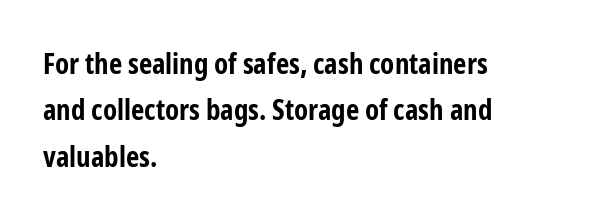
The image shows 29 px bold, condensed sans-serif type, upright; set left-aligned, normal line spacing (1.6x), normal letter spacing, not underlined; low stroke contrast and a medium x-height.
